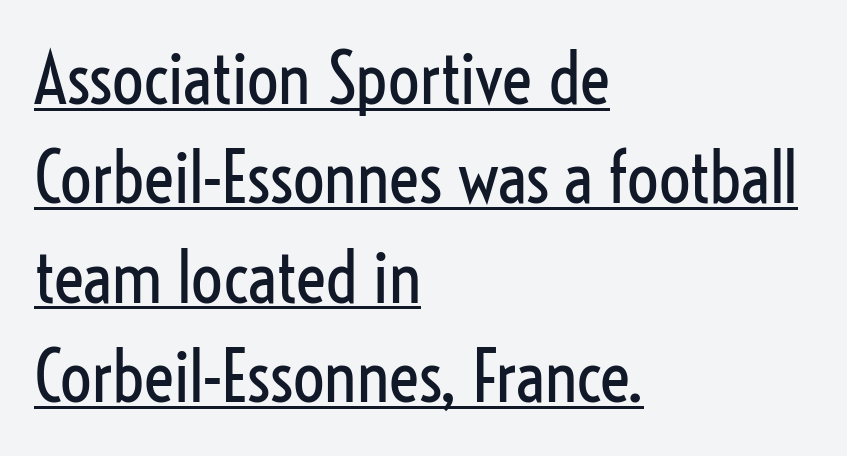
Nope, no serifs anywhere on these letters. No extra ink here — the face is not bold. Underlined type. In terms of letterspacing, this is plain default setting.
